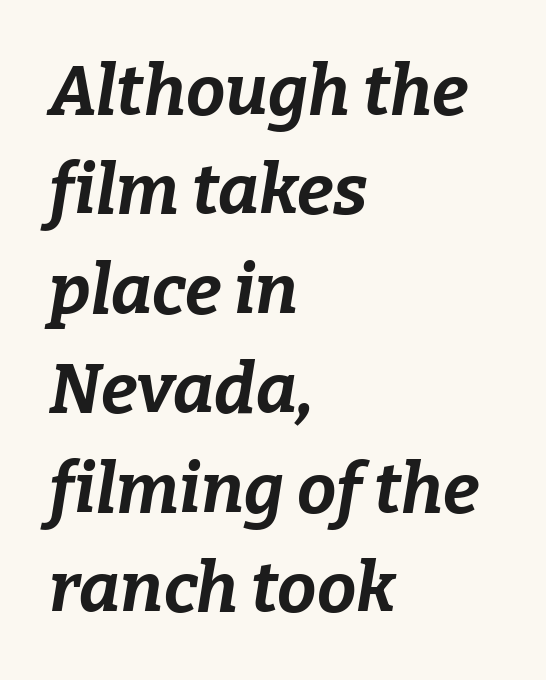
{"italic": "yes", "lean": "right", "slant_degrees": 9, "bold": "yes", "weight": "bold", "width": "normal", "stroke_contrast": "low", "x_height": "medium", "monospaced": "no", "underline": "no", "align": "left", "line_spacing": "normal", "line_spacing_ratio": 1.42, "letter_spacing": "normal", "letter_spacing_em": 0.0, "glyph_px": 70}
